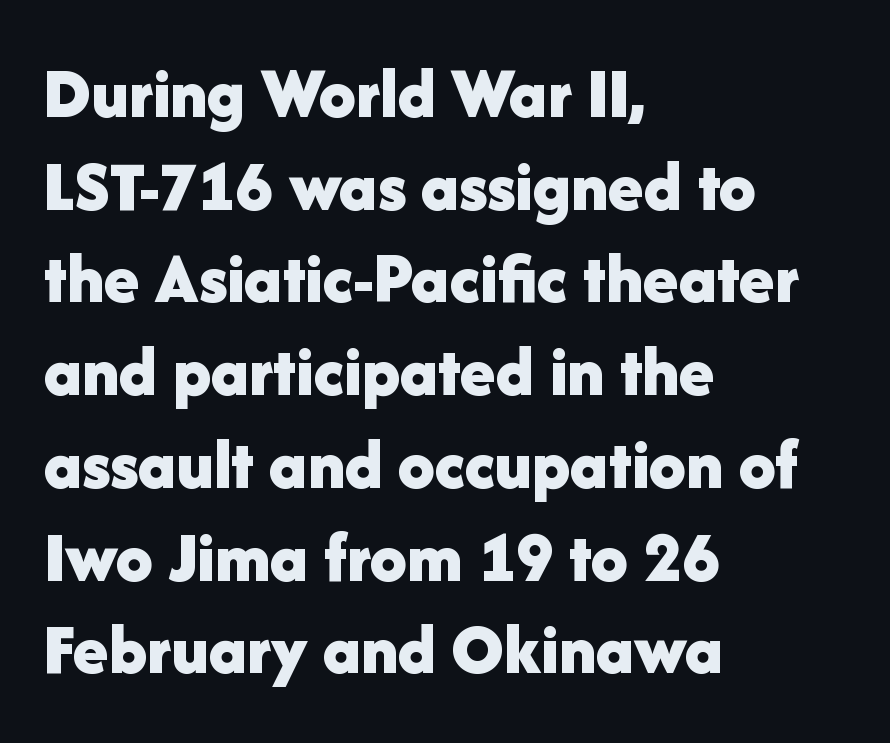
The image shows 73 px bold sans-serif type, upright; set left-aligned, normal line spacing (1.27x), normal letter spacing, not underlined; low stroke contrast and a medium x-height.
